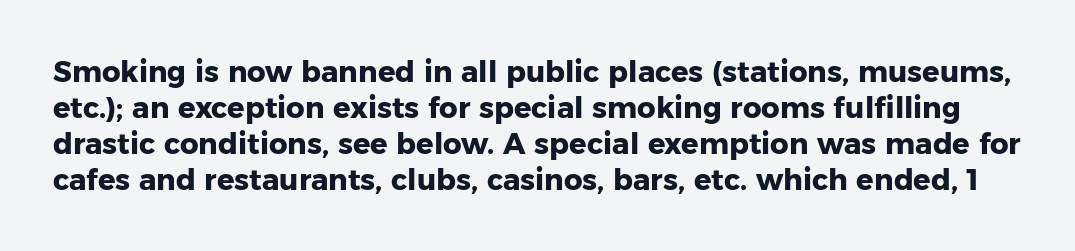
The image shows 29 px heavy sans-serif type, upright; set line spacing 1.24x, normal letter spacing, not underlined; low stroke contrast and a medium x-height.
